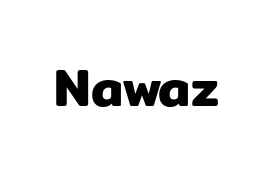
{"serif": "no", "italic": "no", "width": "normal", "stroke_contrast": "low", "x_height": "medium", "monospaced": "no", "underline": "no", "letter_spacing": "normal", "letter_spacing_em": 0.0, "glyph_px": 52}
